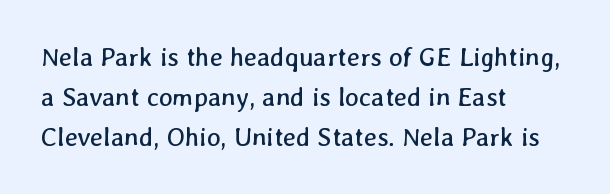
Words appear dense and cohesive because spacing is normal. One glance says typical: line gaps are just what's usual. The ragged edge is on the right, which tells us the setting is flush left. The area under the type is left untouched. Stem width sits at or under what a default text font uses.
